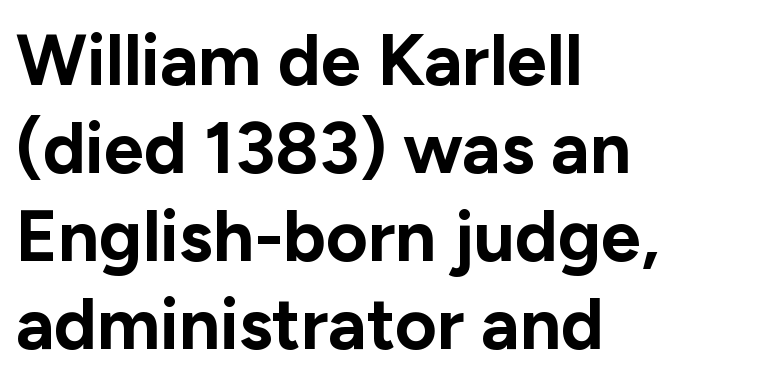
Lines of text with bare space underneath. You can tell from the bare stems that sans-serif type was used. Letter spacing: default. Each letter keeps its own natural width here, so spacing adapts to shape. A student would call this left alignment; a typographer would say flush left, rag right.
